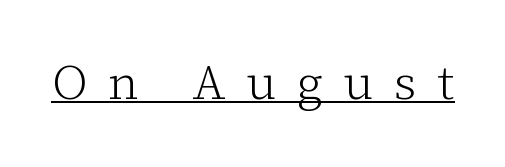
The face looks like a standard text weight, possibly lighter. This is the regular roman posture of the typeface. What stands out about the letter spacing? Its width — letters are far apart. A serif font was chosen for this passage. Glance below the letters and you will spot a drawn line. Looks like regular typesetting: each glyph gets only the width it needs.
